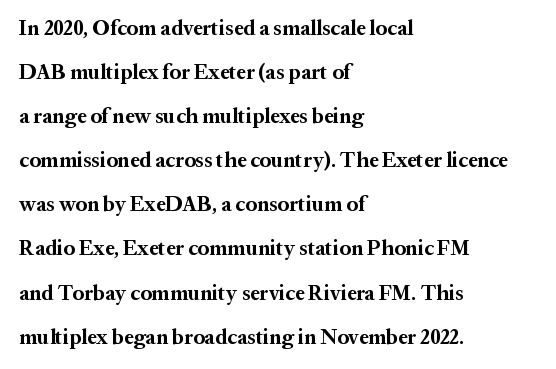
The image shows 21 px bold type, upright; set left-aligned, loose line spacing (2.1x), normal letter spacing, not underlined.
